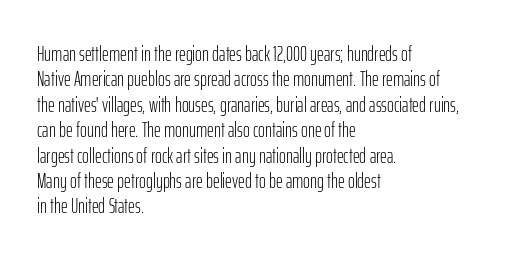
The image shows 21 px text type, upright; set left-aligned, line spacing 1.21x, normal letter spacing, not underlined.
